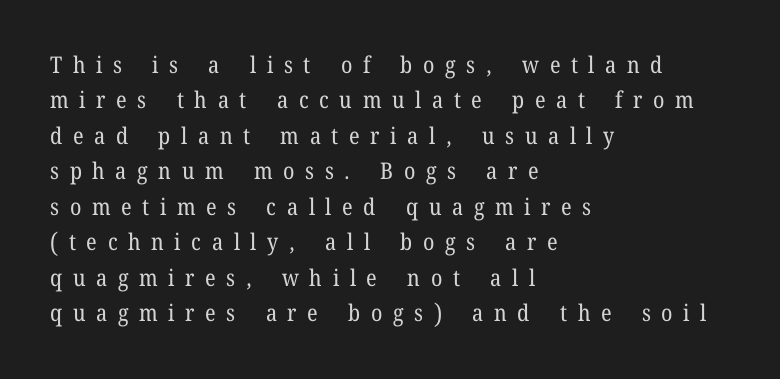
{"italic": "no", "bold": "no", "underline": "no", "align": "left", "line_spacing": "normal", "line_spacing_ratio": 1.54, "letter_spacing": "wide", "letter_spacing_em": 0.46, "glyph_px": 23}
